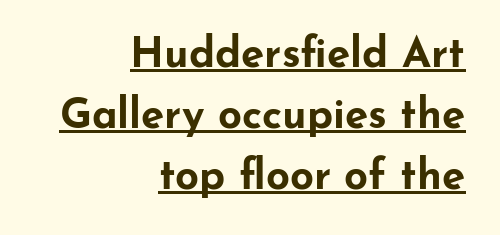
The block of text has a typical density, with ordinary space between rows. Stroke terminals: plain, sans-serif. The letters advance in unequal steps, a hallmark of proportional type. The passage shown has conventional tracking throughout. Plenty of ink on the page — the face is bold. The words here are underlined.
